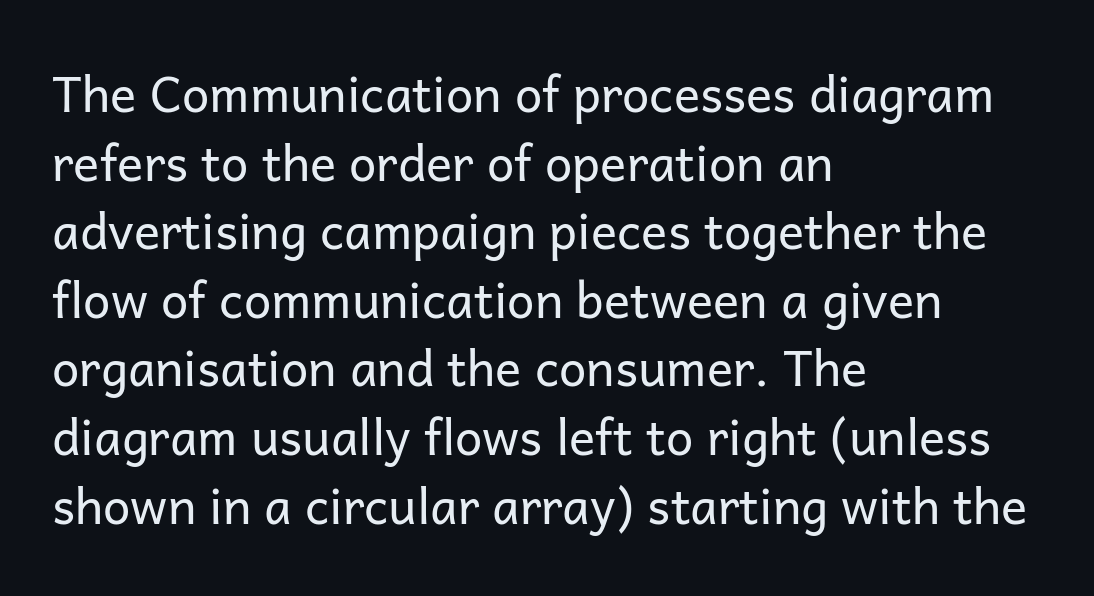
Q: Is the text bold? A: No.
Q: Is the text italic (slanted)? A: No, it is upright.
Q: Is the typeface a serif or a sans-serif typeface? A: Sans-serif.
Q: Is the text underlined? A: No.
Q: How is the paragraph aligned? A: Left-aligned.
Q: Is the spacing between letters normal or unusually wide? A: Normal.
Q: Is the spacing between lines tight, normal or loose? A: Normal.
Q: Width (condensed, normal, or wide)? A: Normal.
Q: Stroke contrast? A: Low.
Q: x-height? A: Medium.
Q: Monospaced? A: No.
